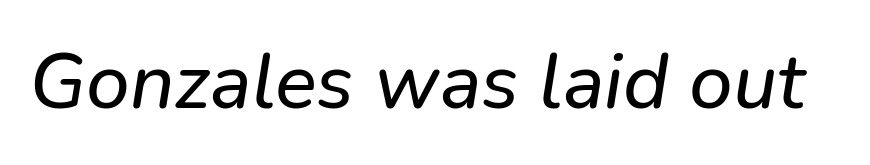
The image shows 78 px text type, italic (leaning right); set normal letter spacing, not underlined; low stroke contrast and a medium x-height.
